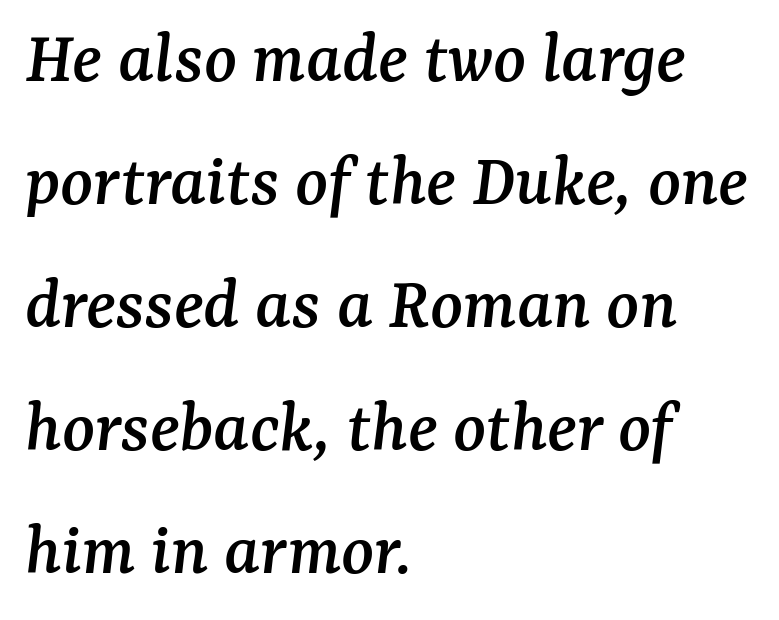
Do the characters align in a grid? No, the font is proportional. Each row of text sits above clean, open space. Caption: multi-line text, flush left, ragged right. The tracking reads as untouched default to a designer's eye. Compared with ordinary roman type, these characters are visibly tilted.
